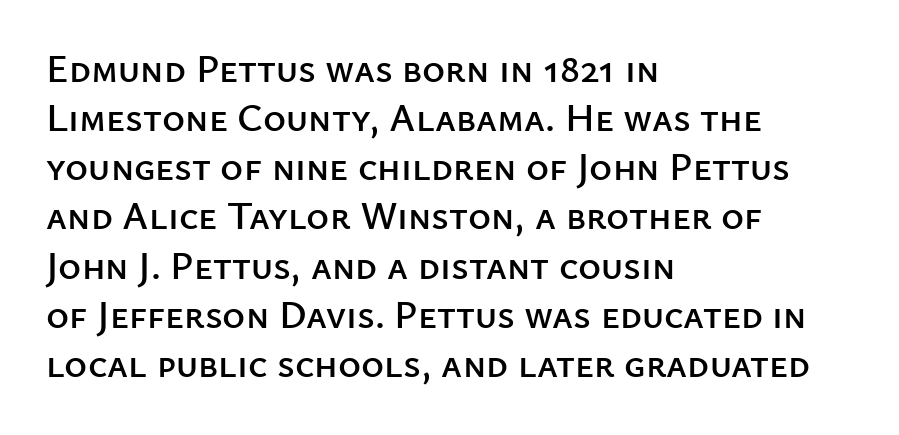
You could call the tracking neutral — neither tight nor loose. The area under the type is left untouched. Do the characters align in a grid? No, the font is proportional. In terms of letterform style, serifs are entirely absent. Left-aligned paragraph, ragged on the right.
